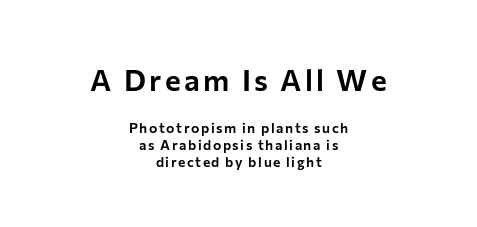
Q: Is the text italic (slanted)? A: No, it is upright.
Q: Is the typeface a serif or a sans-serif typeface? A: Sans-serif.
Q: Is the text underlined? A: No.
Q: How is the paragraph aligned? A: Centered.
Q: Which block of text is set in a larger size, the first (top) or the second (bottom)? A: The first (top) one.
Q: Width (condensed, normal, or wide)? A: Normal.
Q: Stroke contrast? A: Low.
Q: x-height? A: Medium.
Q: Monospaced? A: No.
